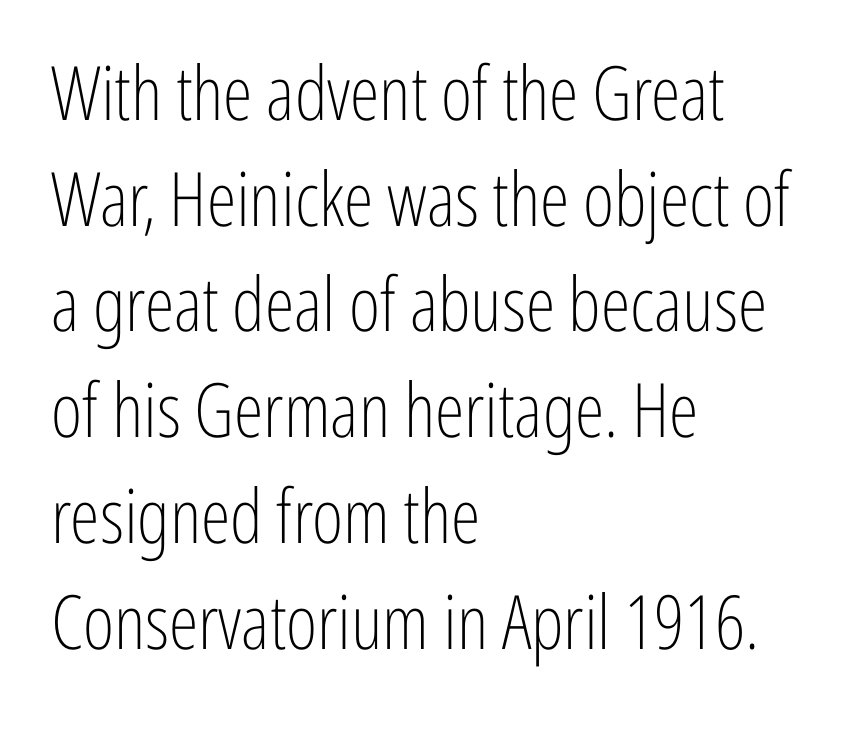
{"serif": "no", "italic": "no", "bold": "no", "weight": "light", "width": "condensed", "stroke_contrast": "low", "x_height": "medium", "monospaced": "no", "underline": "no", "align": "left", "line_spacing": "normal", "line_spacing_ratio": 1.41, "letter_spacing": "normal", "letter_spacing_em": 0.0, "glyph_px": 75}
